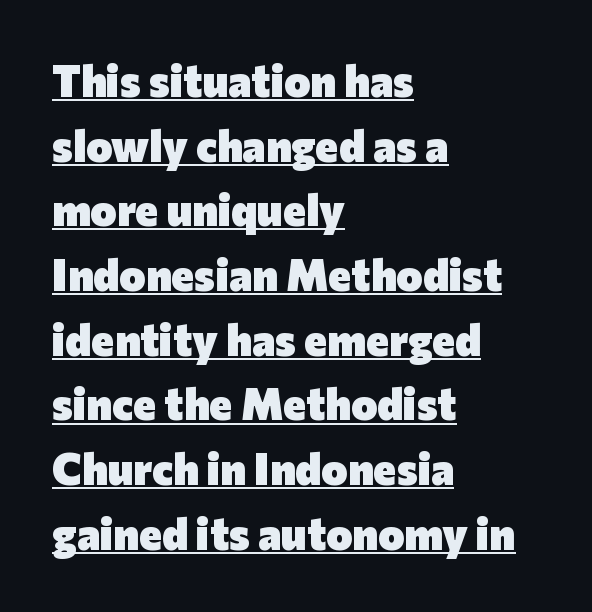
{"serif": "no", "italic": "no", "bold": "yes", "weight": "heavy", "width": "normal", "stroke_contrast": "low", "x_height": "medium", "monospaced": "no", "underline": "yes", "align": "left", "line_spacing": "normal", "line_spacing_ratio": 1.47, "letter_spacing": "normal", "letter_spacing_em": 0.0, "glyph_px": 44}
